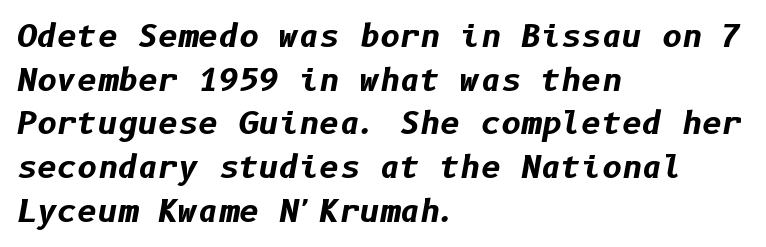
The image shows 31 px bold type, italic (leaning right); set left-aligned, normal line spacing (1.41x), normal letter spacing, not underlined; low stroke contrast and a medium x-height.
